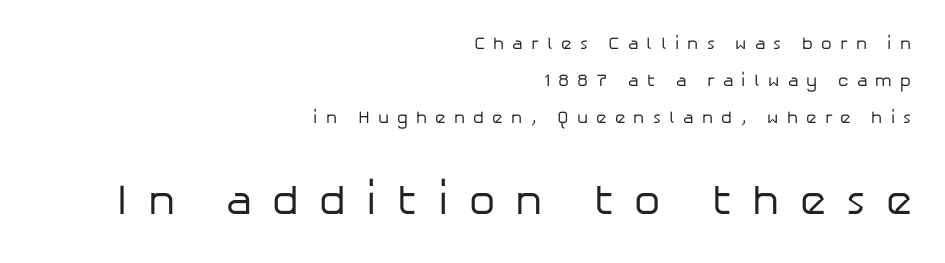
{"serif": "no", "italic": "no", "bold": "no", "weight": "regular", "width": "normal", "stroke_contrast": "low", "x_height": "medium", "monospaced": "no", "underline": "no", "align": "right", "line_spacing": "loose", "line_spacing_ratio": 2.17, "letter_spacing": "wide", "letter_spacing_em": 0.48, "larger_block": "second", "size_ratio": 2.47, "glyph_px": 42}
